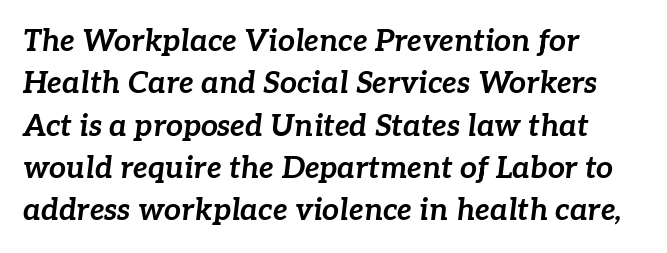
{"italic": "yes", "lean": "right", "slant_degrees": 7, "bold": "yes", "weight": "bold", "width": "normal", "stroke_contrast": "low", "x_height": "medium", "monospaced": "no", "underline": "no", "align": "left", "line_spacing": "normal", "line_spacing_ratio": 1.41, "letter_spacing": "normal", "letter_spacing_em": 0.0, "glyph_px": 30}
